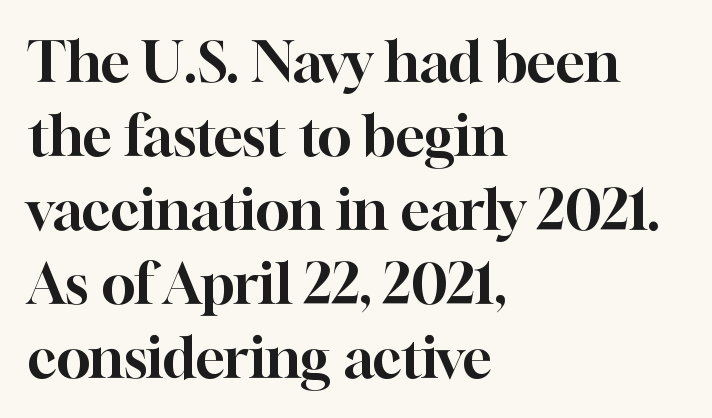
The image shows 56 px serif type, upright; set left-aligned, normal line spacing (1.32x), normal letter spacing, not underlined; high stroke contrast and a medium x-height.
